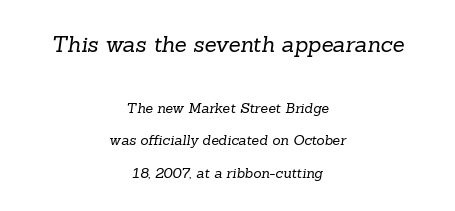
{"bold": "no", "underline": "no", "align": "center", "line_spacing": "loose", "line_spacing_ratio": 2.32, "letter_spacing": "normal", "letter_spacing_em": 0.0, "larger_block": "first", "size_ratio": 1.57, "glyph_px": 22}
